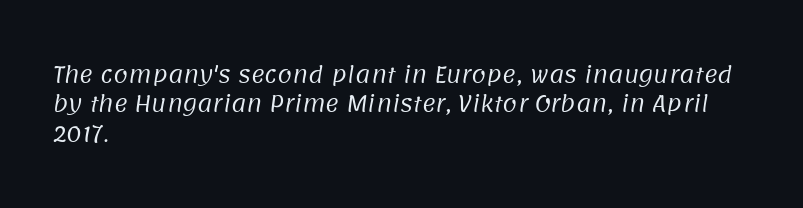
Q: Is the text bold? A: No.
Q: Is the text underlined? A: No.
Q: How is the paragraph aligned? A: Left-aligned.
Q: Is the spacing between letters normal or unusually wide? A: Normal.
Q: Is the spacing between lines tight, normal or loose? A: Normal.
